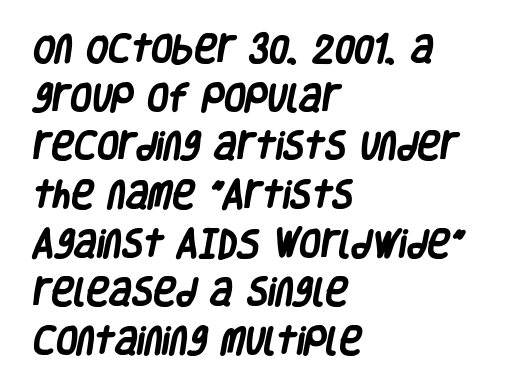
The image shows 31 px heavy, condensed sans-serif type; set left-aligned, normal line spacing (1.57x), normal letter spacing, not underlined; low stroke contrast and a large x-height.
